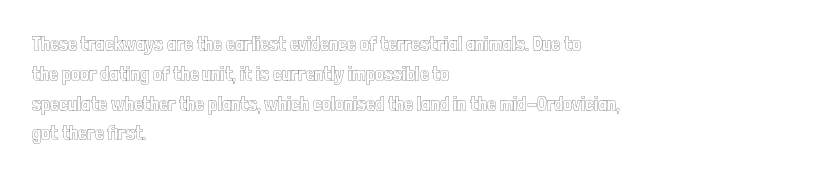
Q: Is the text italic (slanted)? A: No, it is upright.
Q: Is the text underlined? A: No.
Q: How is the paragraph aligned? A: Left-aligned.
Q: Is the spacing between letters normal or unusually wide? A: Normal.
Q: Is the spacing between lines tight, normal or loose? A: Normal.
